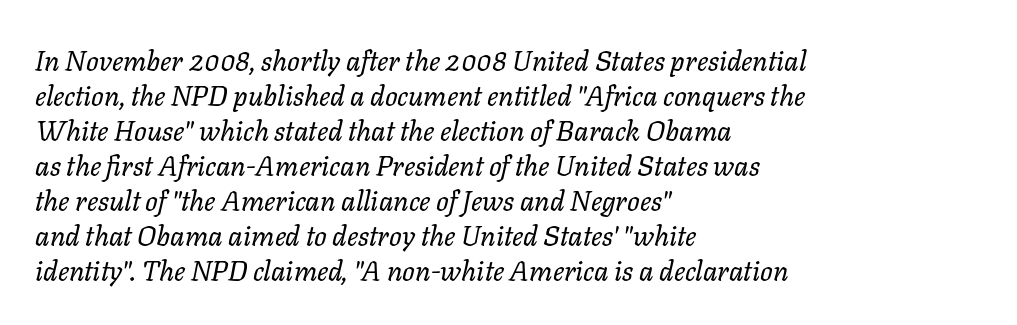
Q: Is the text bold? A: No.
Q: Is the text italic (slanted)? A: Yes, it leans right by about 11 degrees.
Q: Is the text underlined? A: No.
Q: How is the paragraph aligned? A: Left-aligned.
Q: Is the spacing between letters normal or unusually wide? A: Normal.
Q: Is the spacing between lines tight, normal or loose? A: Normal.
Q: Width (condensed, normal, or wide)? A: Normal.
Q: Stroke contrast? A: Low.
Q: x-height? A: Medium.
Q: Monospaced? A: No.
